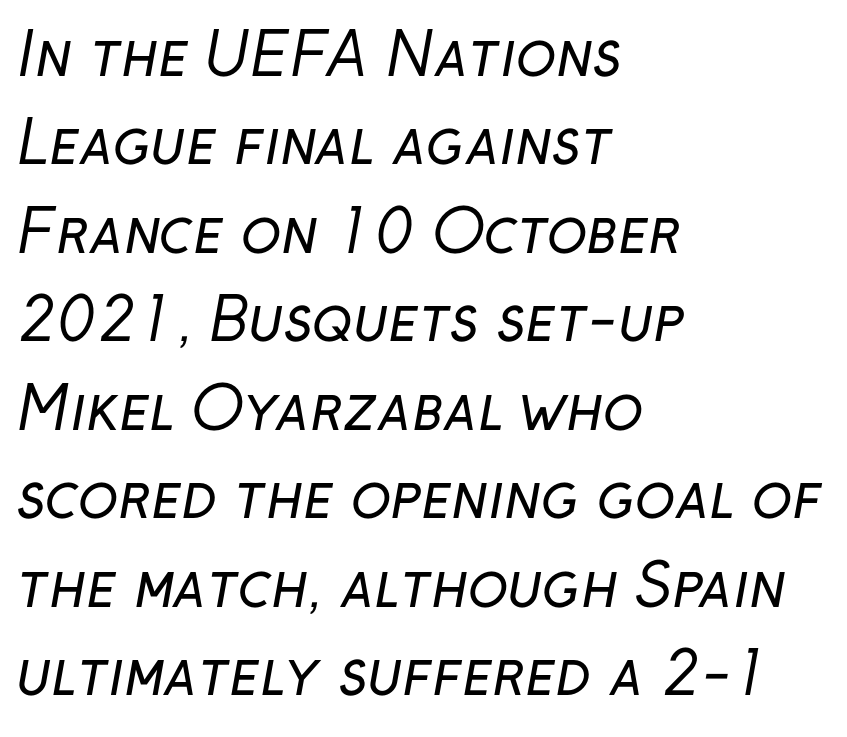
Q: Is the text bold? A: No.
Q: Is the typeface a serif or a sans-serif typeface? A: Sans-serif.
Q: Is the text underlined? A: No.
Q: How is the paragraph aligned? A: Left-aligned.
Q: Is the spacing between letters normal or unusually wide? A: Normal.
Q: Is the spacing between lines tight, normal or loose? A: Normal.
Q: Width (condensed, normal, or wide)? A: Normal.
Q: Stroke contrast? A: Low.
Q: x-height? A: Medium.
Q: Monospaced? A: No.
